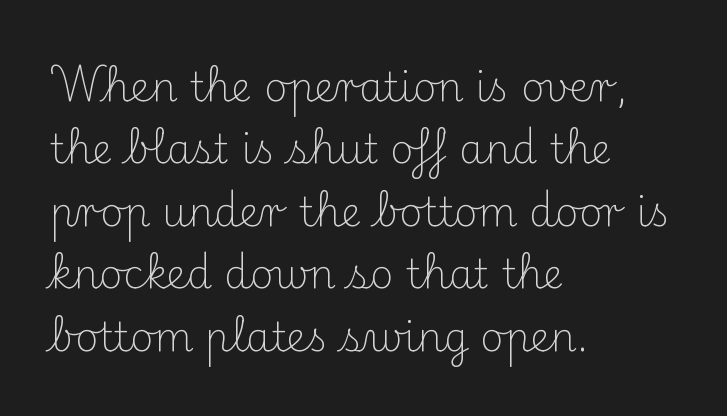
Q: Is the text bold? A: No.
Q: Is the text italic (slanted)? A: No, it is upright.
Q: Is the typeface a serif or a sans-serif typeface? A: Serif.
Q: Is the text underlined? A: No.
Q: How is the paragraph aligned? A: Left-aligned.
Q: Is the spacing between letters normal or unusually wide? A: Normal.
Q: Is the spacing between lines tight, normal or loose? A: Normal.
Q: Width (condensed, normal, or wide)? A: Normal.
Q: Stroke contrast? A: Medium.
Q: x-height? A: Small.
Q: Monospaced? A: No.
